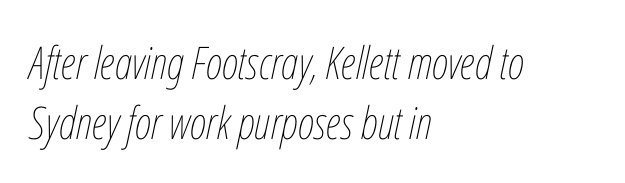
Reading down the block, your eye returns to a fixed left position each line. Do the characters align in a grid? No, the font is proportional. Slant detected: the letters are inclined. Between one letter and the next there's only the usual sliver of space. Regular leading.
